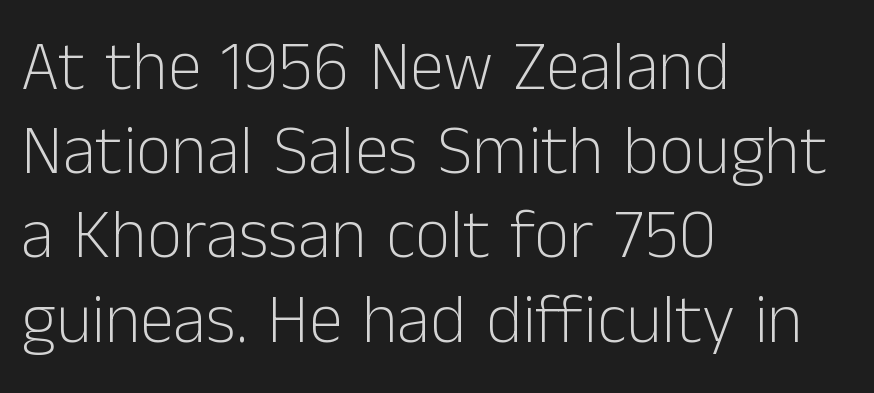
{"serif": "no", "italic": "no", "bold": "no", "weight": "light", "width": "normal", "stroke_contrast": "low", "x_height": "medium", "monospaced": "no", "underline": "no", "align": "left", "line_spacing_ratio": 1.22, "letter_spacing": "normal", "letter_spacing_em": 0.0, "glyph_px": 69}
